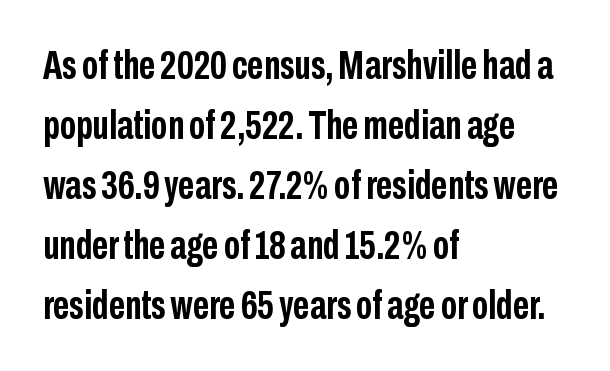
Students, observe: this is what conventionally led text looks like. Default kerning and tracking; the words read as compact shapes. Looks like regular typesetting: each glyph gets only the width it needs. Designer's note — italics off, roman on.
